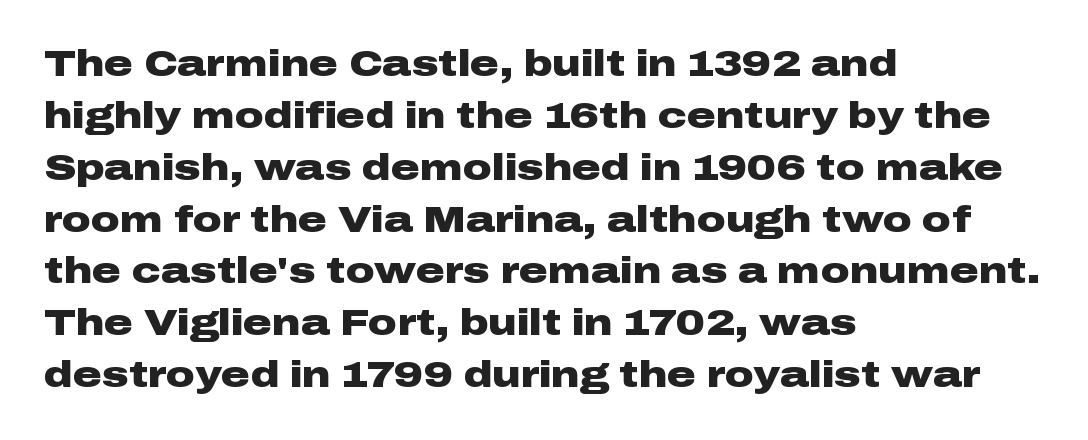
The image shows 36 px heavy, wide sans-serif type, upright; set left-aligned, normal line spacing (1.44x), normal letter spacing, not underlined; low stroke contrast and a medium x-height.
